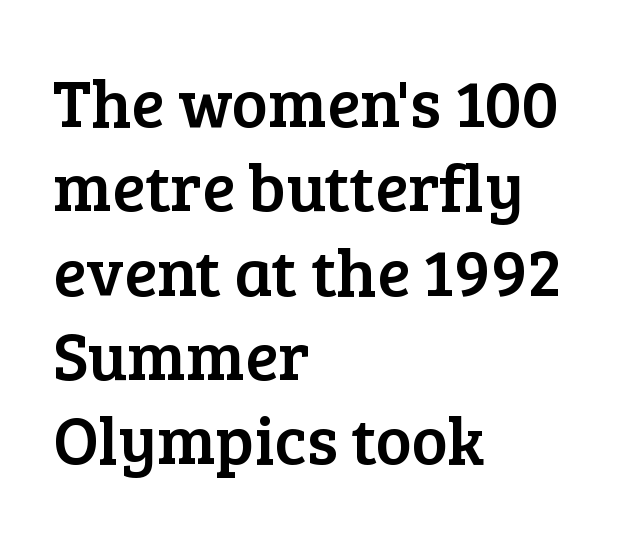
Q: Is the text italic (slanted)? A: No, it is upright.
Q: Is the typeface a serif or a sans-serif typeface? A: Serif.
Q: Is the text underlined? A: No.
Q: How is the paragraph aligned? A: Left-aligned.
Q: Is the spacing between letters normal or unusually wide? A: Normal.
Q: Width (condensed, normal, or wide)? A: Normal.
Q: Stroke contrast? A: Low.
Q: x-height? A: Medium.
Q: Monospaced? A: No.
